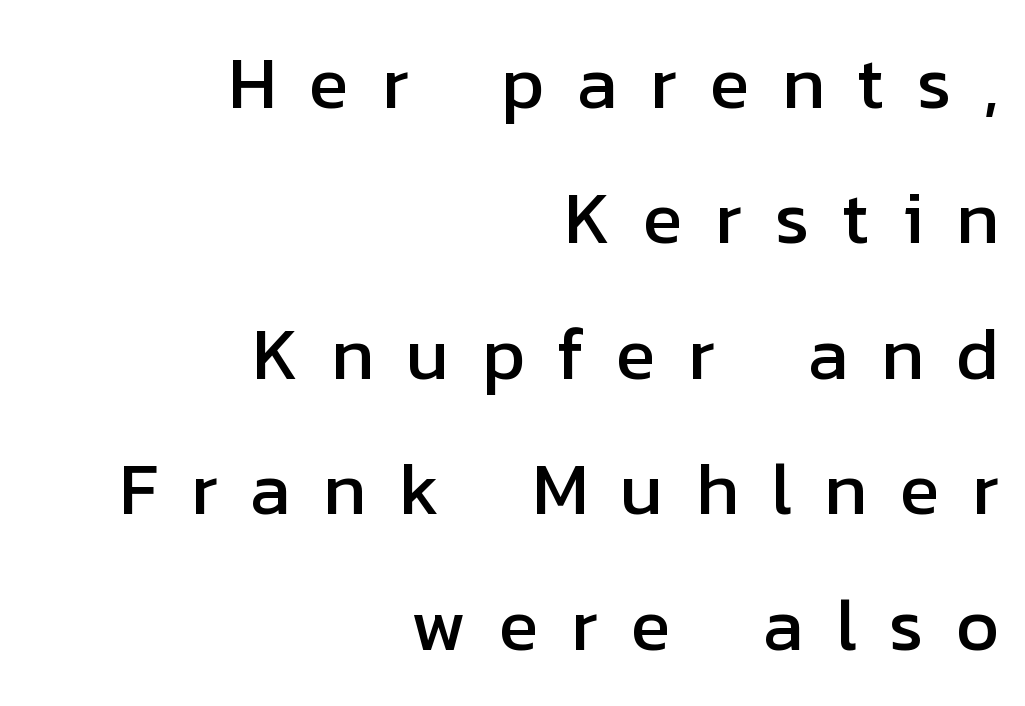
Q: Is the text italic (slanted)? A: No, it is upright.
Q: Is the typeface a serif or a sans-serif typeface? A: Sans-serif.
Q: Is the text underlined? A: No.
Q: How is the paragraph aligned? A: Right-aligned.
Q: Is the spacing between letters normal or unusually wide? A: Unusually wide.
Q: Width (condensed, normal, or wide)? A: Normal.
Q: Stroke contrast? A: Low.
Q: x-height? A: Medium.
Q: Monospaced? A: No.
